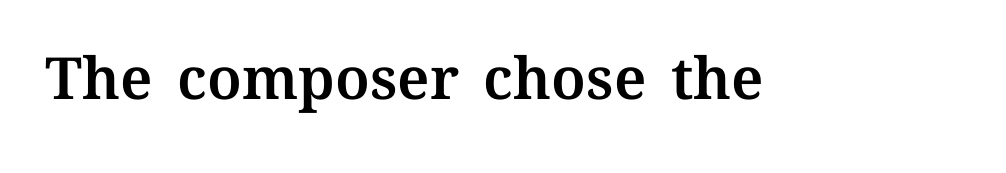
The image shows 58 px text type, upright; set normal letter spacing, not underlined; medium stroke contrast and a medium x-height.
